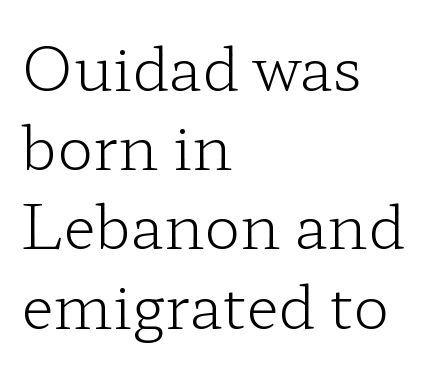
Q: Is the text bold? A: No.
Q: Is the text italic (slanted)? A: No, it is upright.
Q: Is the typeface a serif or a sans-serif typeface? A: Serif.
Q: Is the text underlined? A: No.
Q: How is the paragraph aligned? A: Left-aligned.
Q: Is the spacing between letters normal or unusually wide? A: Normal.
Q: Is the spacing between lines tight, normal or loose? A: Normal.
Q: Width (condensed, normal, or wide)? A: Wide.
Q: Stroke contrast? A: Low.
Q: x-height? A: Medium.
Q: Monospaced? A: No.
